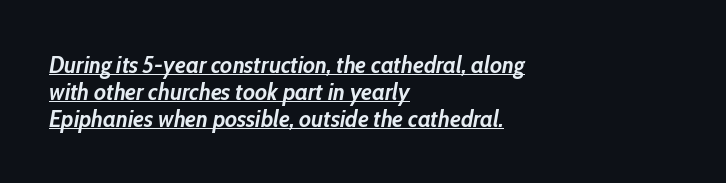
{"italic": "yes", "lean": "right", "slant_degrees": 10, "bold": "yes", "underline": "yes", "align": "left", "line_spacing": "tight", "line_spacing_ratio": 1.13, "letter_spacing": "normal", "letter_spacing_em": 0.0, "glyph_px": 24}
